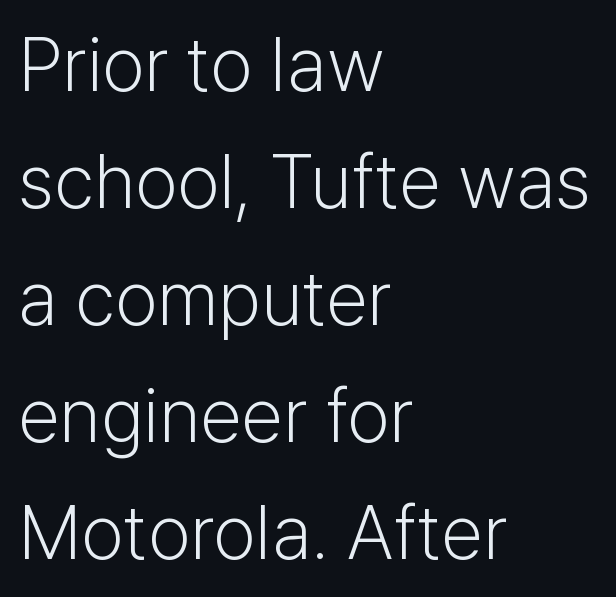
Q: Is the text bold? A: No.
Q: Is the text italic (slanted)? A: No, it is upright.
Q: Is the typeface a serif or a sans-serif typeface? A: Sans-serif.
Q: Is the text underlined? A: No.
Q: How is the paragraph aligned? A: Left-aligned.
Q: Is the spacing between letters normal or unusually wide? A: Normal.
Q: Is the spacing between lines tight, normal or loose? A: Normal.
Q: Width (condensed, normal, or wide)? A: Normal.
Q: Stroke contrast? A: Low.
Q: x-height? A: Medium.
Q: Monospaced? A: No.
